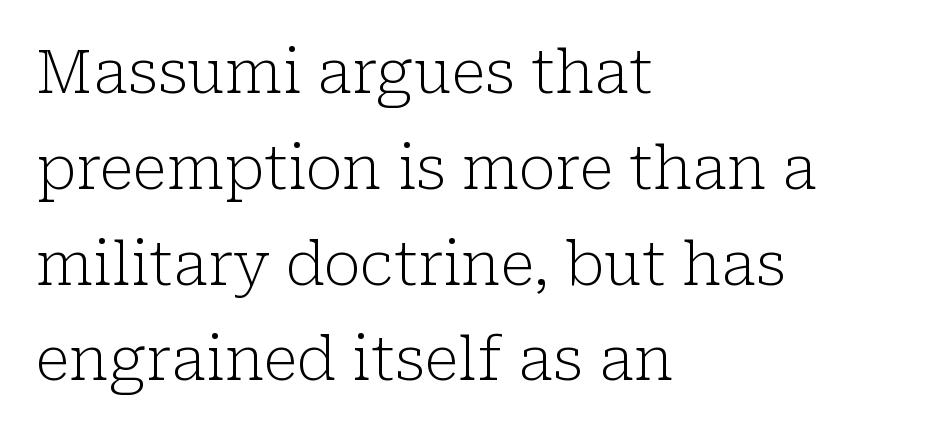
The image shows 61 px light serif type, upright; set left-aligned, normal line spacing (1.57x), normal letter spacing, not underlined; low stroke contrast and a medium x-height.
